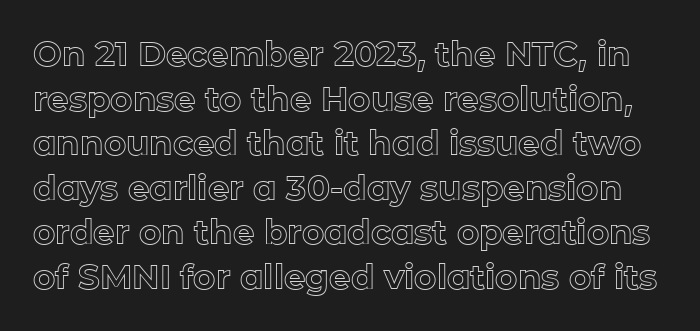
{"italic": "no", "width": "normal", "x_height": "medium", "monospaced": "no", "underline": "no", "line_spacing": "normal", "line_spacing_ratio": 1.31, "letter_spacing": "normal", "letter_spacing_em": 0.0, "glyph_px": 34}
